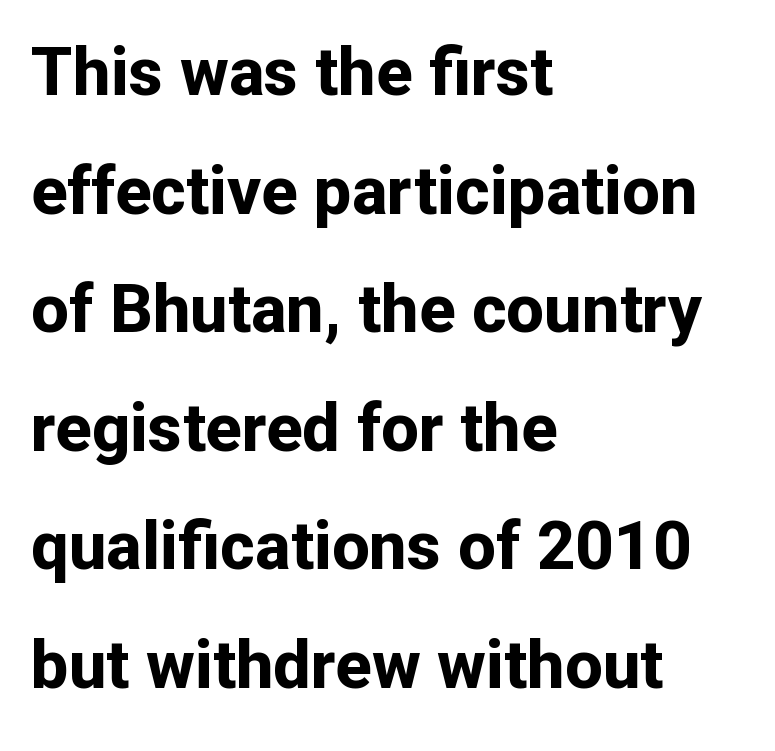
This is heavy type, rendered in bold. Posture: vertical. This sample has the flowing, uneven cadence of proportional lettering. The passage shown has conventional tracking throughout. The passage is arranged the way most books set body copy — flush left. A bare baseline throughout the passage.
